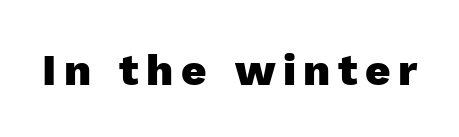
{"serif": "no", "italic": "no", "bold": "yes", "weight": "heavy", "width": "normal", "x_height": "medium", "monospaced": "no", "underline": "no", "glyph_px": 44}
